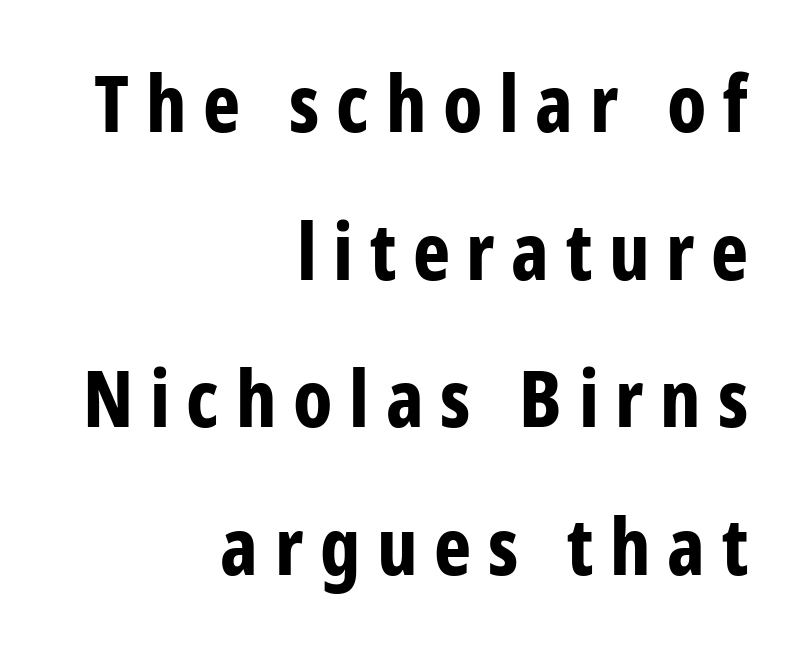
The font is running at its bold setting. The baseline area is clear. The letters advance in unequal steps, a hallmark of proportional type. This rendering employs a face without finishing strokes, i.e., a sans-serif. Is there any slant? The stems are plumb.
